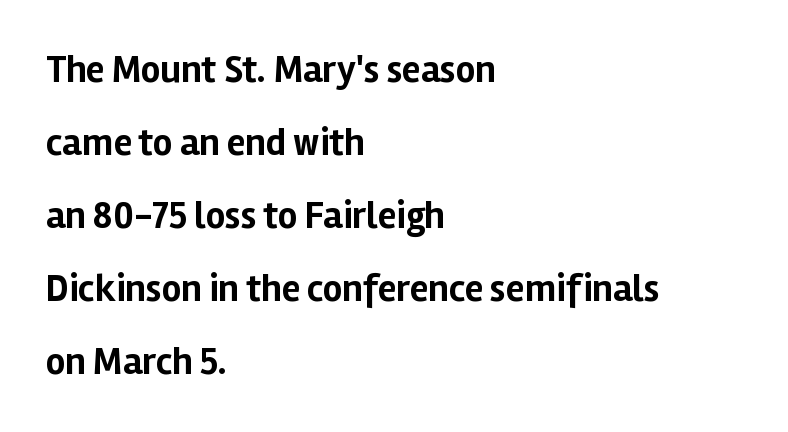
A full-strength bold gives these letters their thick strokes. The typography opts for an upright posture over an oblique one. Descenders hang freely into open space. The compositor pushed each line to the left boundary. The face used here is a sans, in the tradition of grotesques and geometrics. Tracking value appears to be zero — textbook default spacing.
